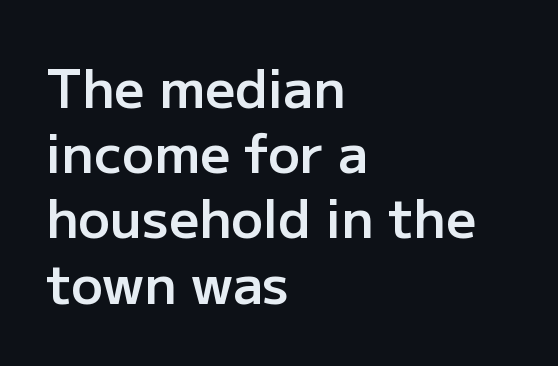
{"serif": "no", "italic": "no", "bold": "semi", "weight": "semibold", "width": "normal", "stroke_contrast": "low", "x_height": "medium", "monospaced": "no", "underline": "no", "align": "left", "line_spacing_ratio": 1.23, "letter_spacing": "normal", "letter_spacing_em": 0.0, "glyph_px": 53}
